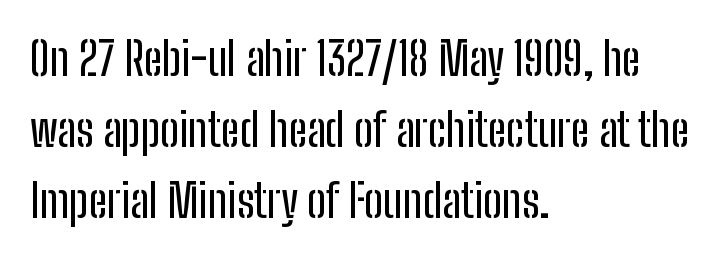
The image shows 46 px condensed sans-serif type, upright; set left-aligned, normal line spacing (1.54x), normal letter spacing, not underlined; low stroke contrast and a medium x-height.
